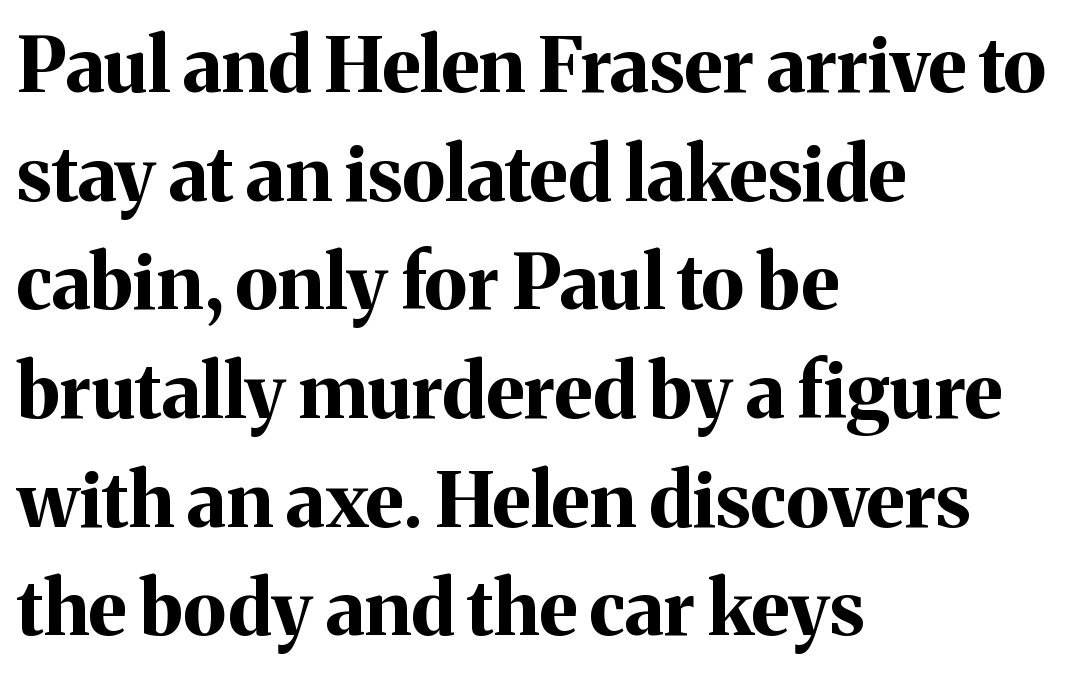
Leading: standard. The letters sit at their default tracking, neither squeezed nor spread. The typesetter chose a ragged-right arrangement here. Is the type bold? Yes — the strokes are clearly thick and heavy.
